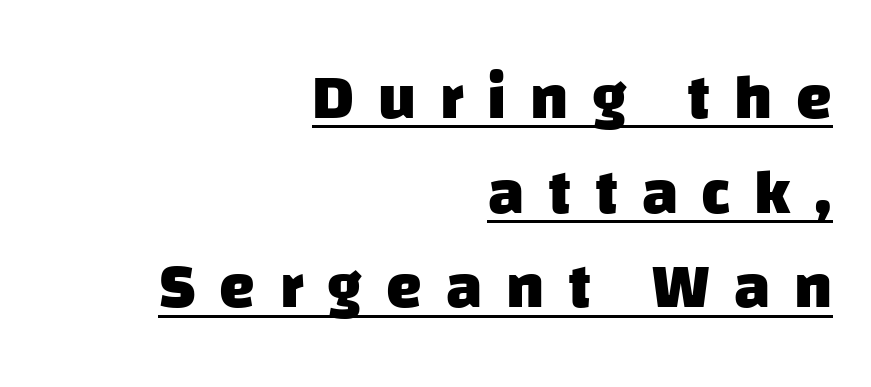
{"serif": "no", "bold": "yes", "weight": "heavy", "width": "normal", "stroke_contrast": "low", "x_height": "large", "monospaced": "no", "underline": "yes", "align": "right", "line_spacing": "normal", "line_spacing_ratio": 1.48, "letter_spacing": "wide", "letter_spacing_em": 0.37, "glyph_px": 64}
